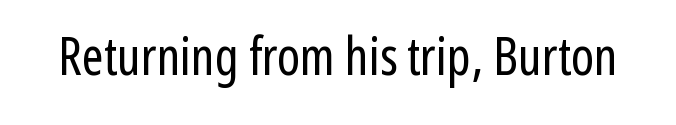
Q: Is the text bold? A: No.
Q: Is the text italic (slanted)? A: No, it is upright.
Q: Is the typeface a serif or a sans-serif typeface? A: Sans-serif.
Q: Is the text underlined? A: No.
Q: Is the spacing between letters normal or unusually wide? A: Normal.
Q: Width (condensed, normal, or wide)? A: Condensed.
Q: Stroke contrast? A: Low.
Q: x-height? A: Medium.
Q: Monospaced? A: No.
